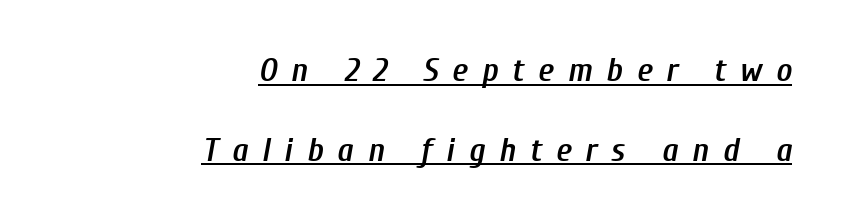
Q: Is the text bold? A: Semi-bold.
Q: Is the text italic (slanted)? A: Yes, it leans right by about 10 degrees.
Q: Is the text underlined? A: Yes.
Q: How is the paragraph aligned? A: Right-aligned.
Q: Is the spacing between letters normal or unusually wide? A: Unusually wide.
Q: Is the spacing between lines tight, normal or loose? A: Loose.
Q: Width (condensed, normal, or wide)? A: Condensed.
Q: Stroke contrast? A: Low.
Q: x-height? A: Medium.
Q: Monospaced? A: No.
